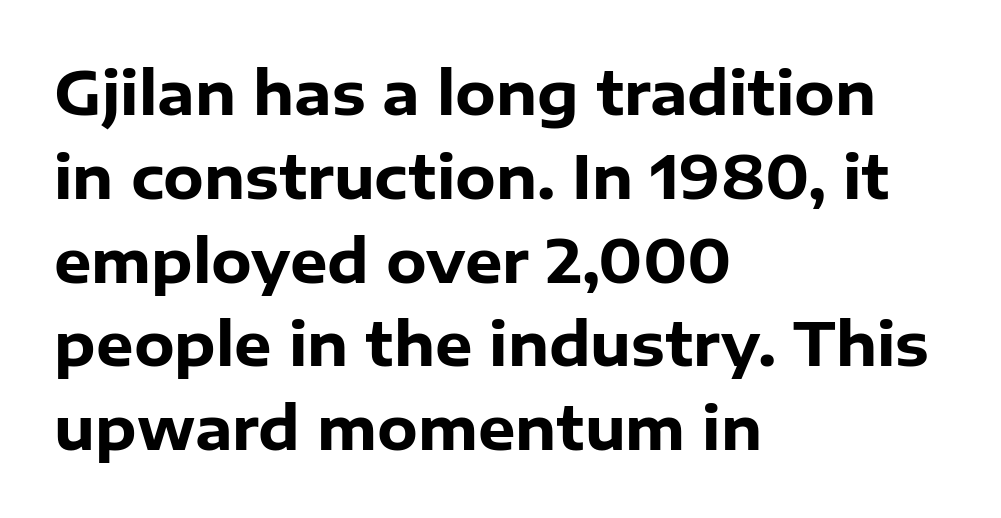
The leading is moderate, giving the passage an even texture. Serif or sans? Sans — the stroke terminals are bare. Nobody drew a line under any word here. The letters are bold, with thick, heavy strokes. A typesetter would mark this as roman, not italic.
